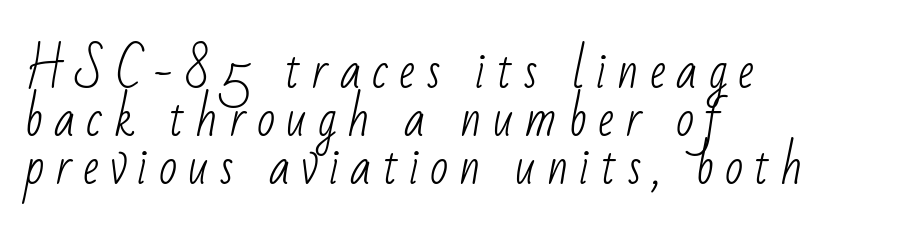
{"serif": "no", "bold": "no", "weight": "light", "width": "condensed", "stroke_contrast": "low", "x_height": "small", "monospaced": "no", "underline": "no", "align": "left", "line_spacing": "tight", "line_spacing_ratio": 1.0, "letter_spacing": "wide", "letter_spacing_em": 0.23, "glyph_px": 48}
